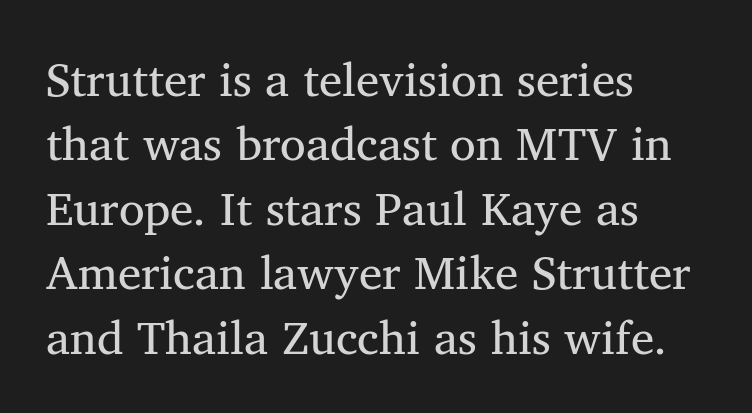
{"serif": "yes", "italic": "no", "bold": "no", "weight": "regular", "width": "normal", "stroke_contrast": "medium", "x_height": "medium", "monospaced": "no", "underline": "no", "align": "left", "line_spacing": "normal", "line_spacing_ratio": 1.37, "letter_spacing": "normal", "letter_spacing_em": 0.0, "glyph_px": 47}
